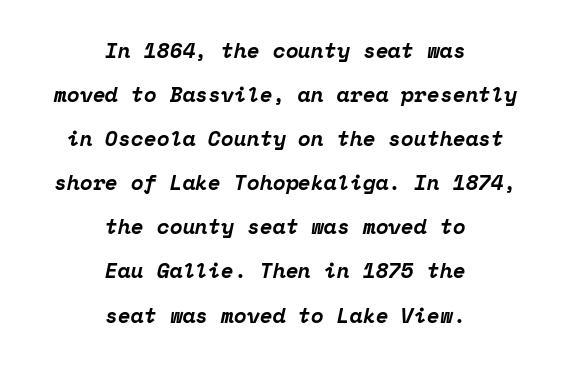
Q: Is the text bold? A: Yes.
Q: Is the text italic (slanted)? A: Yes, it leans right by about 12 degrees.
Q: Is the text underlined? A: No.
Q: How is the paragraph aligned? A: Centered.
Q: Is the spacing between letters normal or unusually wide? A: Normal.
Q: Is the spacing between lines tight, normal or loose? A: Loose.
